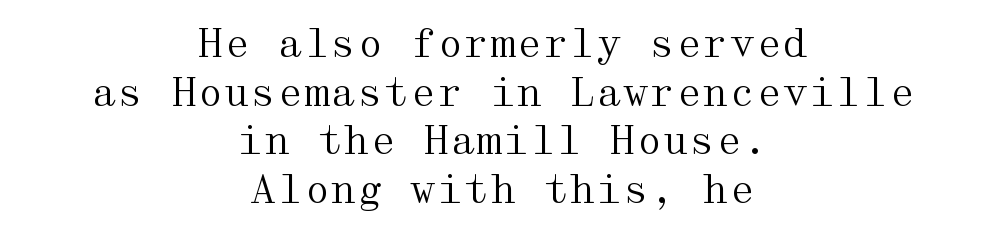
These lines are composed in type with serifs. The type sits square on the baseline with zero lean. Quick note: underline off. Leading: standard. Caption: multi-line text, centered on the measure. Stroke thickness stays within the range of a standard reading face or lighter.
